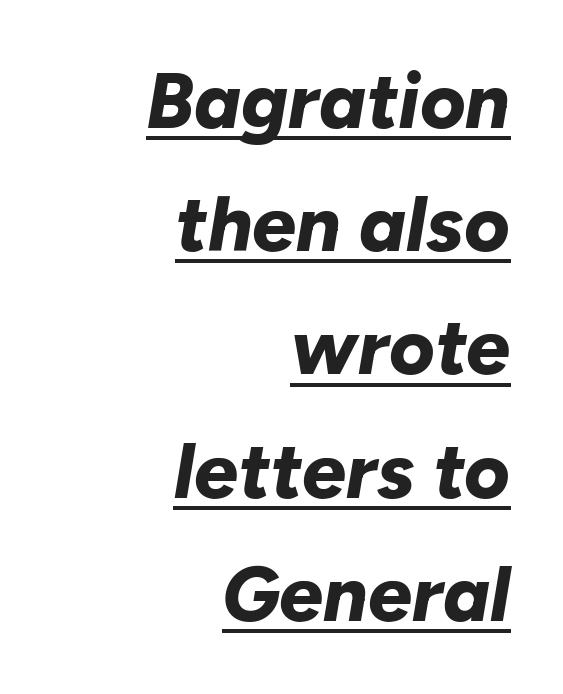
Q: Is the text bold? A: Yes.
Q: Is the text italic (slanted)? A: Yes, it leans right by about 10 degrees.
Q: Is the text underlined? A: Yes.
Q: How is the paragraph aligned? A: Right-aligned.
Q: Is the spacing between letters normal or unusually wide? A: Normal.
Q: Is the spacing between lines tight, normal or loose? A: Normal.
Q: Width (condensed, normal, or wide)? A: Normal.
Q: Stroke contrast? A: Low.
Q: x-height? A: Medium.
Q: Monospaced? A: No.
